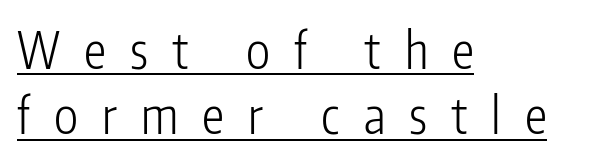
The passage shown stacks its lines at a standard gap. Alignment: flush left. The weight would be labelled regular, book, light, or lighter still. Note the varied advance widths — an 'i' is clearly narrower than an 'm'. Students, observe the line beneath the letters — that is underlining. Nothing sits at the stroke ends, so this counts as sans-serif.
